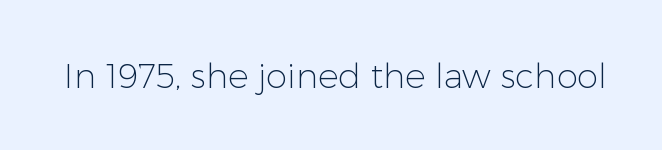
Q: Is the text bold? A: No.
Q: Is the text italic (slanted)? A: No, it is upright.
Q: Is the typeface a serif or a sans-serif typeface? A: Sans-serif.
Q: Is the text underlined? A: No.
Q: Is the spacing between letters normal or unusually wide? A: Normal.
Q: Width (condensed, normal, or wide)? A: Normal.
Q: Stroke contrast? A: Low.
Q: x-height? A: Medium.
Q: Monospaced? A: No.
